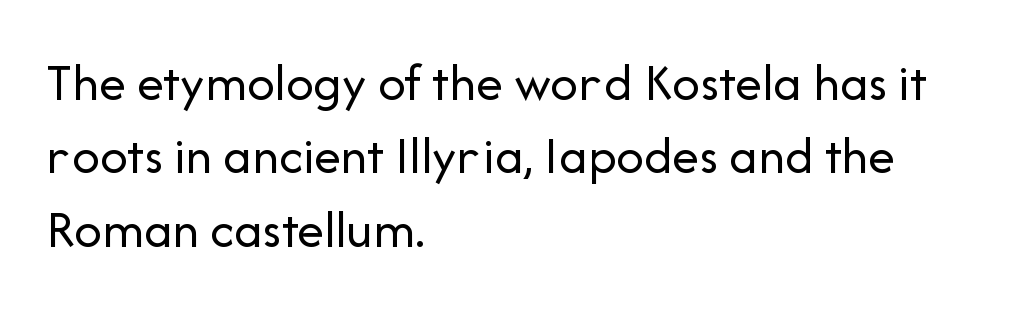
Q: Is the text bold? A: No.
Q: Is the text italic (slanted)? A: No, it is upright.
Q: Is the typeface a serif or a sans-serif typeface? A: Sans-serif.
Q: Is the text underlined? A: No.
Q: How is the paragraph aligned? A: Left-aligned.
Q: Is the spacing between letters normal or unusually wide? A: Normal.
Q: Is the spacing between lines tight, normal or loose? A: Normal.
Q: Width (condensed, normal, or wide)? A: Normal.
Q: Stroke contrast? A: Low.
Q: x-height? A: Medium.
Q: Monospaced? A: No.
